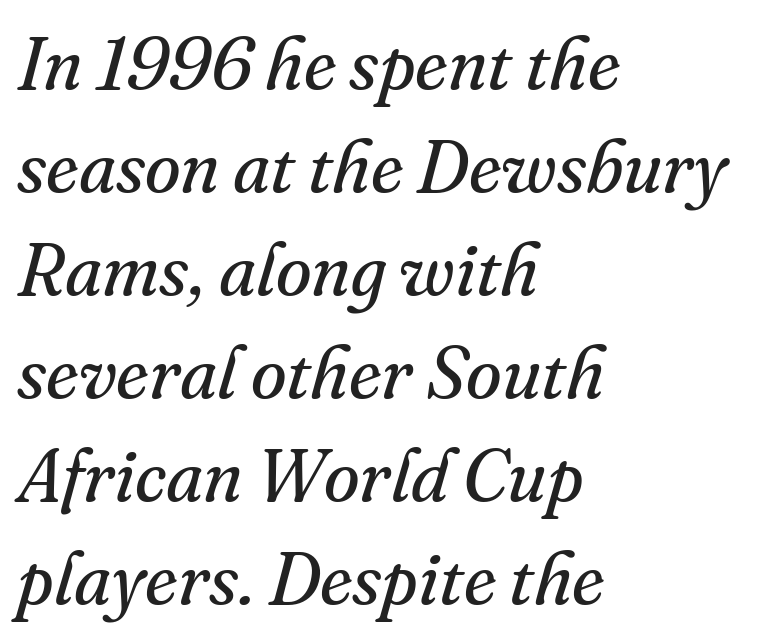
The image shows 73 px regular-weight serif type, italic (leaning right); set left-aligned, normal line spacing (1.41x), normal letter spacing, not underlined; medium stroke contrast and a small x-height.
